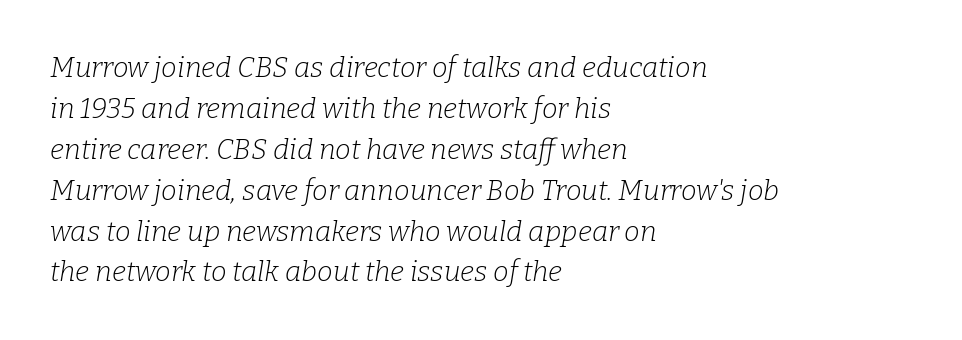
{"serif": "yes", "italic": "yes", "lean": "right", "slant_degrees": 9, "bold": "no", "weight": "light", "width": "normal", "stroke_contrast": "low", "x_height": "medium", "monospaced": "no", "underline": "no", "align": "left", "line_spacing": "normal", "line_spacing_ratio": 1.46, "letter_spacing": "normal", "letter_spacing_em": 0.0, "glyph_px": 28}
